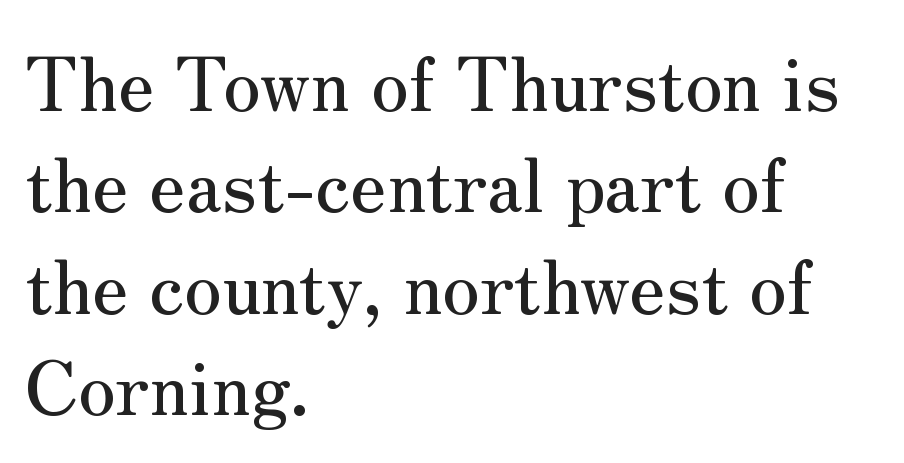
Q: Is the text italic (slanted)? A: No, it is upright.
Q: Is the typeface a serif or a sans-serif typeface? A: Serif.
Q: Is the text underlined? A: No.
Q: How is the paragraph aligned? A: Left-aligned.
Q: Is the spacing between letters normal or unusually wide? A: Normal.
Q: Is the spacing between lines tight, normal or loose? A: Normal.
Q: Width (condensed, normal, or wide)? A: Normal.
Q: Stroke contrast? A: Medium.
Q: x-height? A: Small.
Q: Monospaced? A: No.
